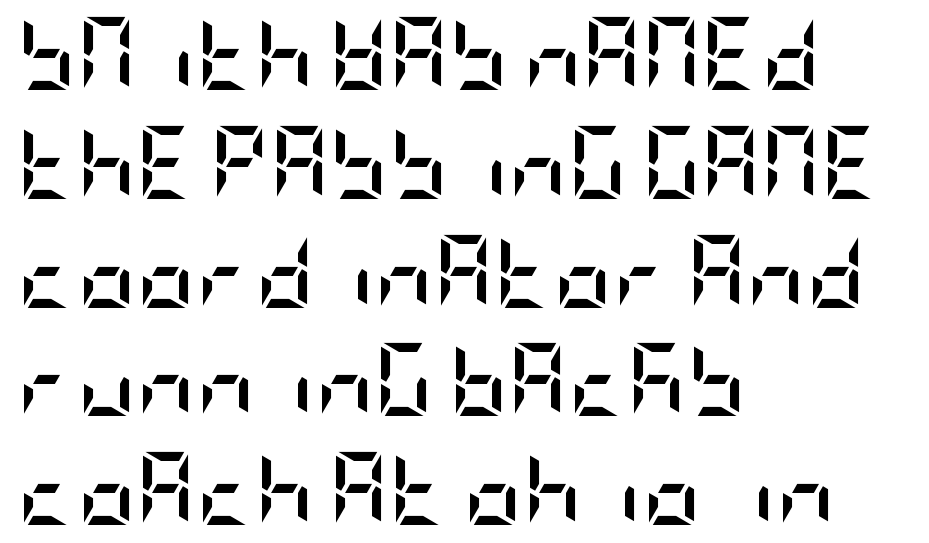
Q: Is the text bold? A: Yes.
Q: Is the text italic (slanted)? A: No, it is upright.
Q: Is the typeface a serif or a sans-serif typeface? A: Sans-serif.
Q: Is the text underlined? A: No.
Q: How is the paragraph aligned? A: Left-aligned.
Q: Is the spacing between letters normal or unusually wide? A: Normal.
Q: Is the spacing between lines tight, normal or loose? A: Normal.
Q: Width (condensed, normal, or wide)? A: Condensed.
Q: Stroke contrast? A: Low.
Q: x-height? A: Large.
